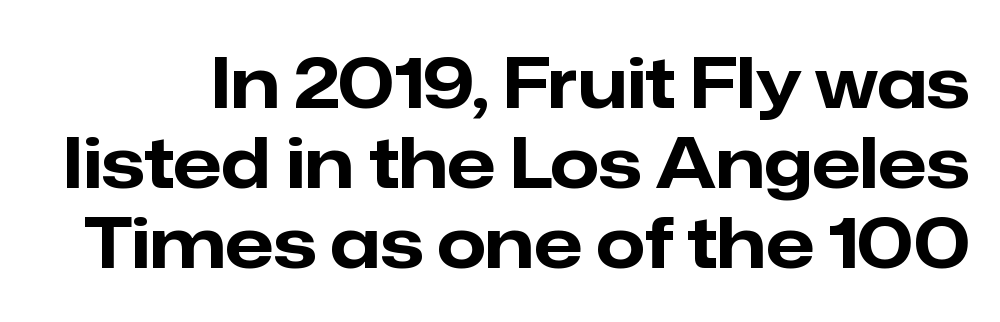
{"serif": "no", "italic": "no", "bold": "yes", "weight": "bold", "width": "normal", "stroke_contrast": "low", "x_height": "medium", "monospaced": "no", "underline": "no", "line_spacing": "tight", "line_spacing_ratio": 1.14, "letter_spacing": "normal", "letter_spacing_em": 0.0, "glyph_px": 70}
